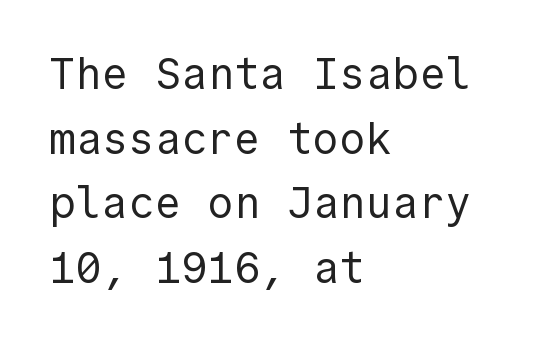
{"serif": "no", "italic": "no", "bold": "no", "weight": "regular", "width": "normal", "x_height": "medium", "underline": "no", "align": "left", "line_spacing": "normal", "line_spacing_ratio": 1.47, "letter_spacing": "normal", "letter_spacing_em": 0.0, "glyph_px": 44}
